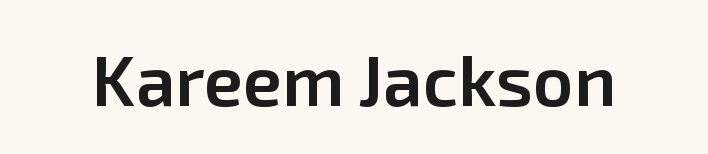
Q: Is the text bold? A: Semi-bold.
Q: Is the text italic (slanted)? A: No, it is upright.
Q: Is the typeface a serif or a sans-serif typeface? A: Sans-serif.
Q: Is the text underlined? A: No.
Q: Is the spacing between letters normal or unusually wide? A: Normal.
Q: Width (condensed, normal, or wide)? A: Normal.
Q: Stroke contrast? A: Low.
Q: x-height? A: Medium.
Q: Monospaced? A: No.
